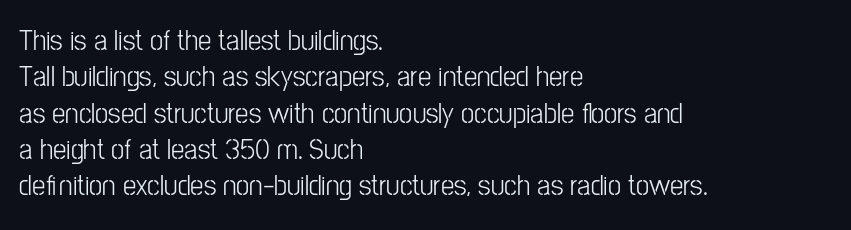
{"serif": "no", "italic": "no", "width": "condensed", "stroke_contrast": "low", "x_height": "medium", "monospaced": "no", "underline": "no", "align": "left", "line_spacing_ratio": 1.21, "letter_spacing": "normal", "letter_spacing_em": 0.0, "glyph_px": 30}
